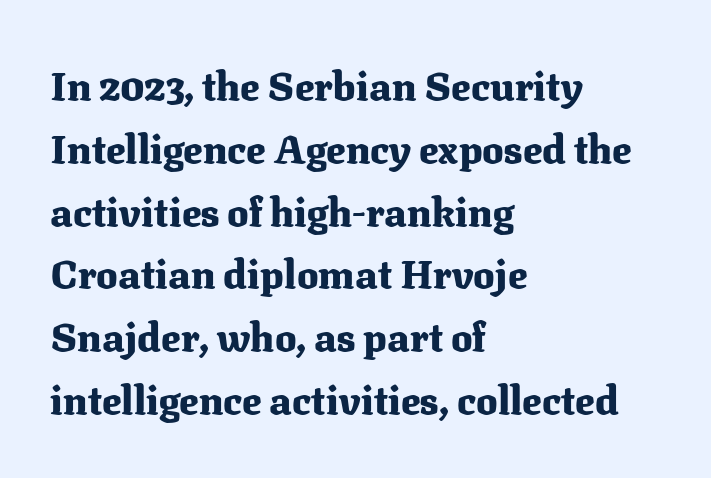
{"serif": "yes", "italic": "no", "bold": "yes", "weight": "heavy", "width": "normal", "stroke_contrast": "medium", "x_height": "medium", "monospaced": "no", "underline": "no", "align": "left", "line_spacing": "normal", "line_spacing_ratio": 1.57, "letter_spacing": "normal", "letter_spacing_em": 0.0, "glyph_px": 40}
